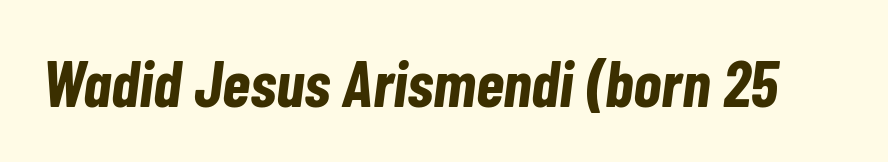
Q: Is the text bold? A: Yes.
Q: Is the text italic (slanted)? A: Yes, it leans right by about 7 degrees.
Q: Is the text underlined? A: No.
Q: Is the spacing between letters normal or unusually wide? A: Normal.
Q: Width (condensed, normal, or wide)? A: Condensed.
Q: Stroke contrast? A: Low.
Q: x-height? A: Medium.
Q: Monospaced? A: No.
